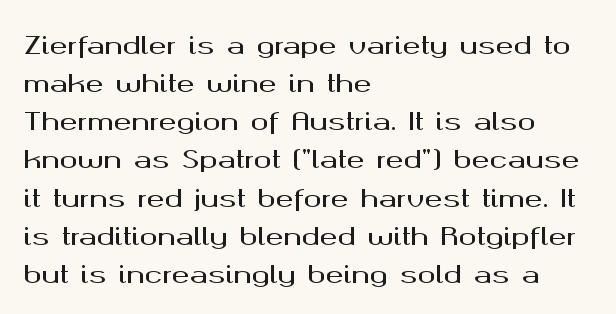
{"italic": "no", "underline": "no", "align": "left", "line_spacing": "normal", "line_spacing_ratio": 1.59, "letter_spacing": "normal", "letter_spacing_em": 0.0, "glyph_px": 24}
